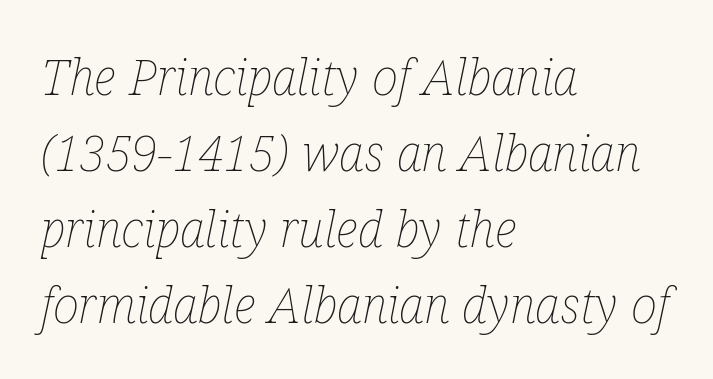
The image shows 50 px thin, condensed type, italic (leaning right); set left-aligned, normal line spacing (1.52x), normal letter spacing, not underlined; low stroke contrast and a medium x-height.
